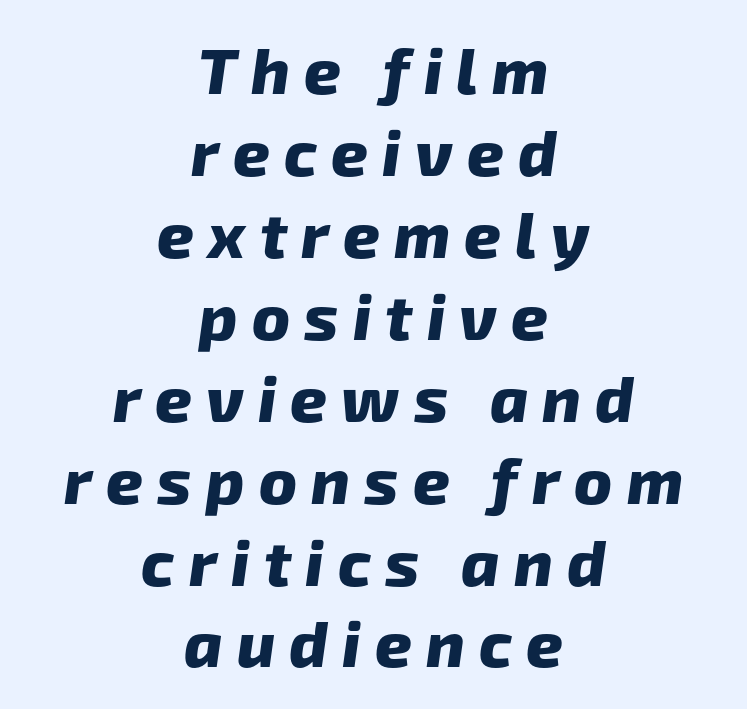
Q: Is the text bold? A: Yes.
Q: Is the typeface a serif or a sans-serif typeface? A: Sans-serif.
Q: Is the text underlined? A: No.
Q: How is the paragraph aligned? A: Centered.
Q: Is the spacing between letters normal or unusually wide? A: Unusually wide.
Q: Is the spacing between lines tight, normal or loose? A: Normal.
Q: Width (condensed, normal, or wide)? A: Normal.
Q: Stroke contrast? A: Low.
Q: x-height? A: Medium.
Q: Monospaced? A: No.
